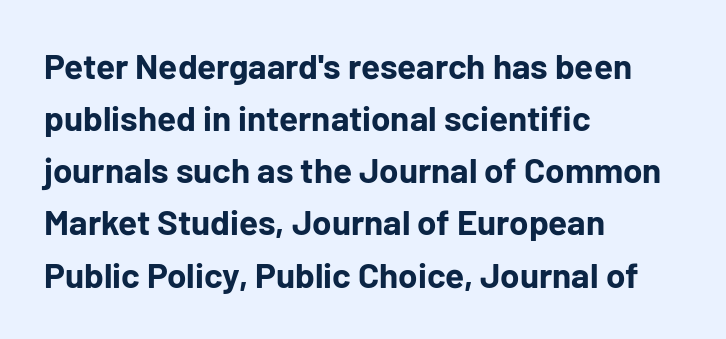
The image shows 35 px bold sans-serif type, upright; set left-aligned, normal line spacing (1.49x), normal letter spacing, not underlined; low stroke contrast and a medium x-height.
